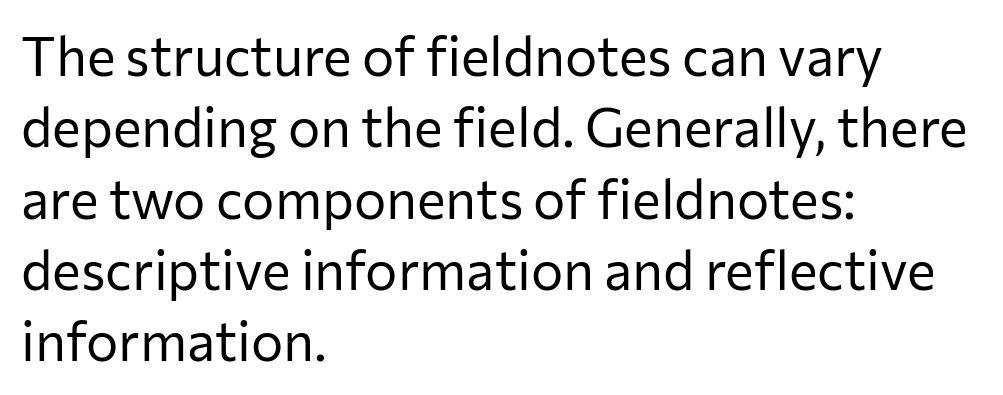
{"serif": "no", "italic": "no", "bold": "no", "weight": "regular", "width": "normal", "stroke_contrast": "low", "x_height": "medium", "monospaced": "no", "underline": "no", "align": "left", "line_spacing": "normal", "line_spacing_ratio": 1.32, "letter_spacing": "normal", "letter_spacing_em": 0.0, "glyph_px": 54}
